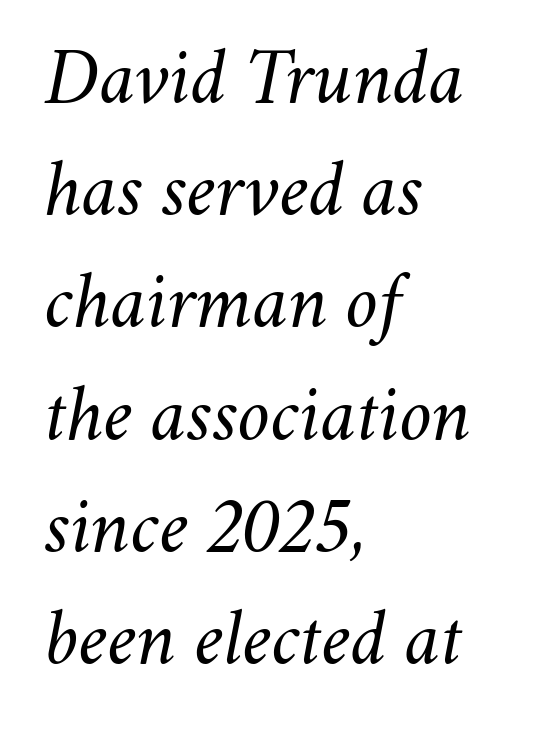
Q: Is the text bold? A: No.
Q: Is the text italic (slanted)? A: Yes, it leans right by about 11 degrees.
Q: Is the text underlined? A: No.
Q: How is the paragraph aligned? A: Left-aligned.
Q: Is the spacing between letters normal or unusually wide? A: Normal.
Q: Is the spacing between lines tight, normal or loose? A: Normal.
Q: Width (condensed, normal, or wide)? A: Normal.
Q: Stroke contrast? A: Medium.
Q: x-height? A: Small.
Q: Monospaced? A: No.
